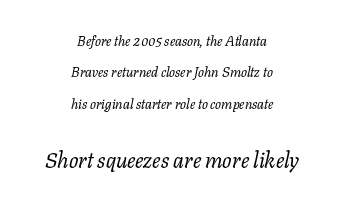
{"italic": "yes", "lean": "right", "slant_degrees": 11, "bold": "no", "underline": "no", "align": "center", "line_spacing": "loose", "line_spacing_ratio": 2.24, "letter_spacing": "normal", "letter_spacing_em": 0.0, "larger_block": "second", "size_ratio": 1.57, "glyph_px": 22}
